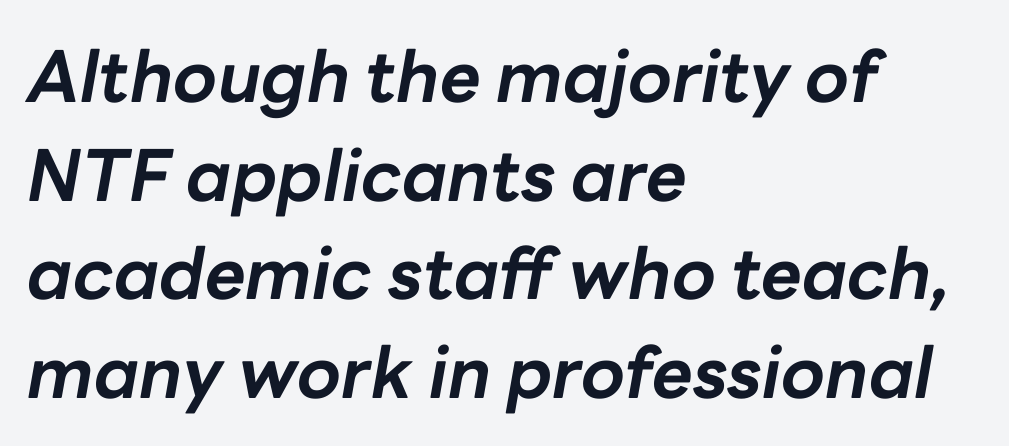
Q: Is the text bold? A: Yes.
Q: Is the text italic (slanted)? A: Yes, it leans right by about 10 degrees.
Q: Is the text underlined? A: No.
Q: How is the paragraph aligned? A: Left-aligned.
Q: Is the spacing between letters normal or unusually wide? A: Normal.
Q: Is the spacing between lines tight, normal or loose? A: Normal.
Q: Width (condensed, normal, or wide)? A: Normal.
Q: Stroke contrast? A: Low.
Q: x-height? A: Medium.
Q: Monospaced? A: No.
